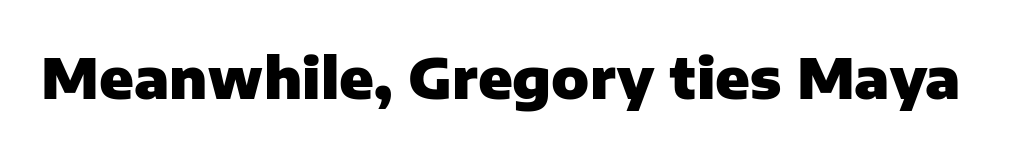
Each letter keeps its own natural width here, so spacing adapts to shape. The space directly below the letters is spotless. Between one letter and the next there's only the usual sliver of space. The type sits square on the baseline with zero lean. This is heavy type, rendered in bold. Font category for this specimen: sans-serif.
